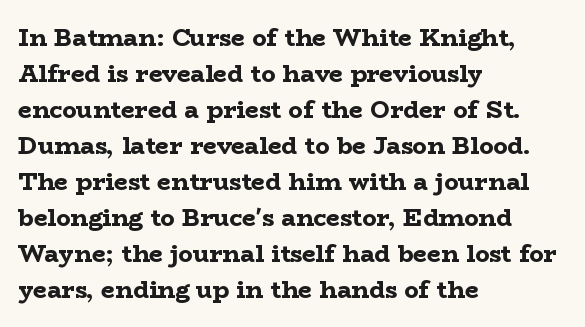
These lines are set flush left with a ragged right edge. Upright lettering throughout. Compared with typical body copy, the letter spacing here is the same. The line-height multiplier appears to be the usual default.
